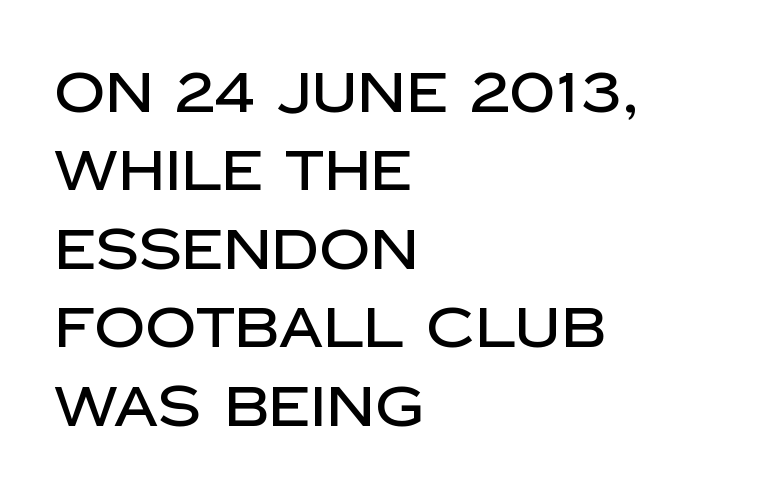
Q: Is the text italic (slanted)? A: No, it is upright.
Q: Is the typeface a serif or a sans-serif typeface? A: Sans-serif.
Q: Is the text underlined? A: No.
Q: How is the paragraph aligned? A: Left-aligned.
Q: Is the spacing between letters normal or unusually wide? A: Normal.
Q: Is the spacing between lines tight, normal or loose? A: Normal.
Q: Width (condensed, normal, or wide)? A: Normal.
Q: Stroke contrast? A: Low.
Q: x-height? A: Large.
Q: Monospaced? A: No.
